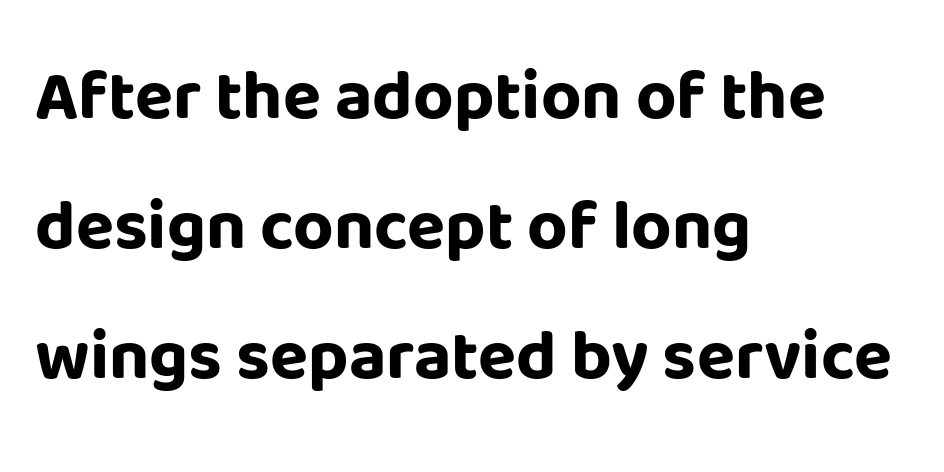
The image shows 70 px bold sans-serif type, upright; set left-aligned, line spacing 1.86x, normal letter spacing, not underlined; low stroke contrast and a large x-height.
